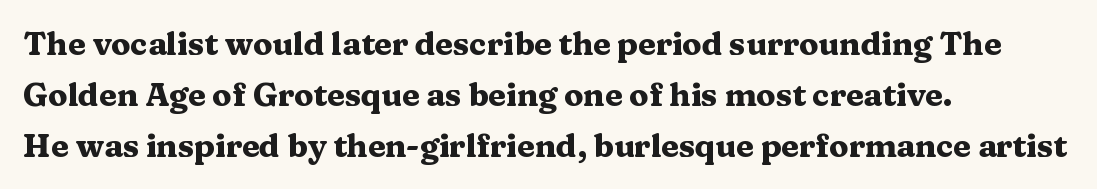
Note: serifs present on the glyphs. These lines keep a tight, regular rhythm from letter to letter. Its strokes are broad and dark, the hallmark of bold type. The foot of each line stays bare and open.
